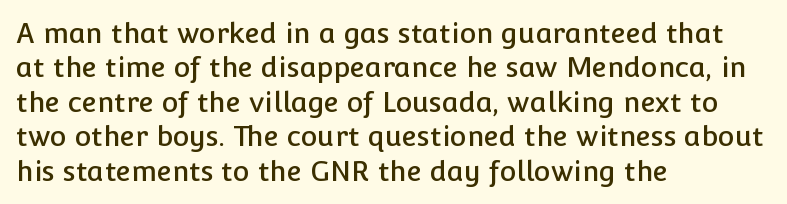
The image shows 28 px sans-serif type, upright; set left-aligned, line spacing 1.23x, normal letter spacing, not underlined; low stroke contrast and a medium x-height.
